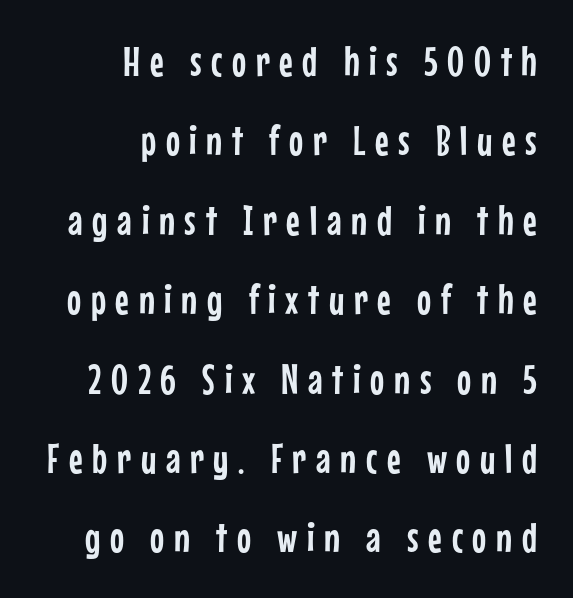
The image shows 42 px condensed sans-serif type, upright; set right-aligned, line spacing 1.89x, unusually wide letter spacing (+0.23 em), not underlined; low stroke contrast and a medium x-height.
